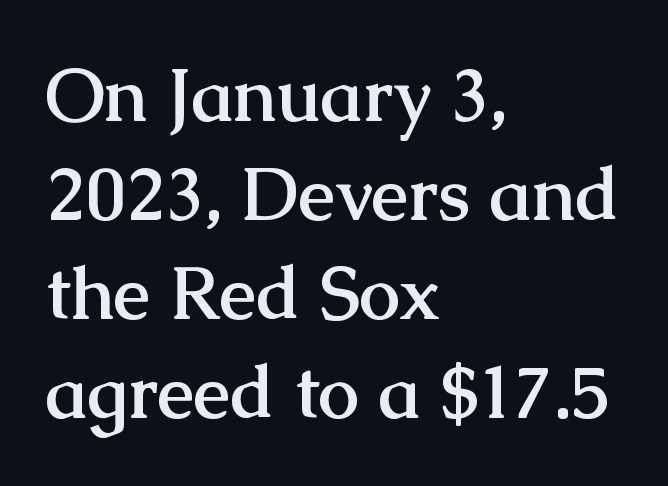
{"serif": "yes", "italic": "no", "bold": "yes", "weight": "semibold", "width": "normal", "stroke_contrast": "medium", "x_height": "medium", "monospaced": "no", "underline": "no", "align": "left", "line_spacing": "normal", "line_spacing_ratio": 1.34, "letter_spacing": "normal", "letter_spacing_em": 0.0, "glyph_px": 74}
